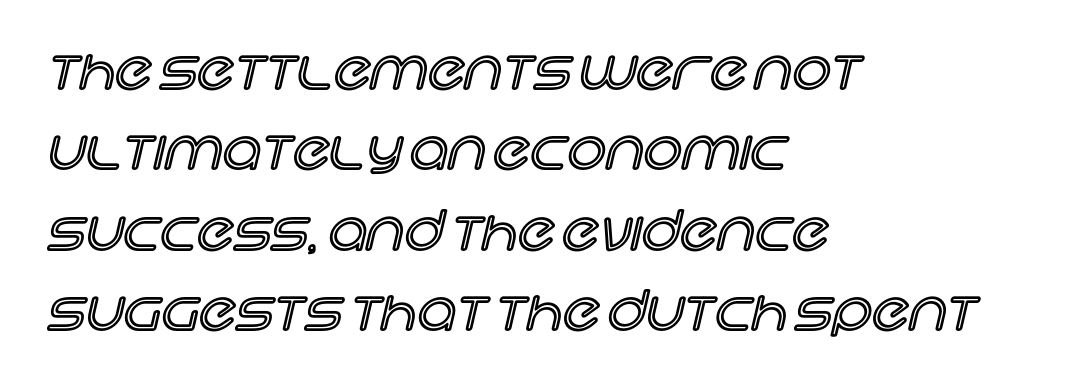
Q: Is the text italic (slanted)? A: Yes.
Q: Is the text underlined? A: No.
Q: How is the paragraph aligned? A: Left-aligned.
Q: Is the spacing between letters normal or unusually wide? A: Normal.
Q: Is the spacing between lines tight, normal or loose? A: Normal.
Q: Width (condensed, normal, or wide)? A: Normal.
Q: x-height? A: Large.
Q: Monospaced? A: No.
